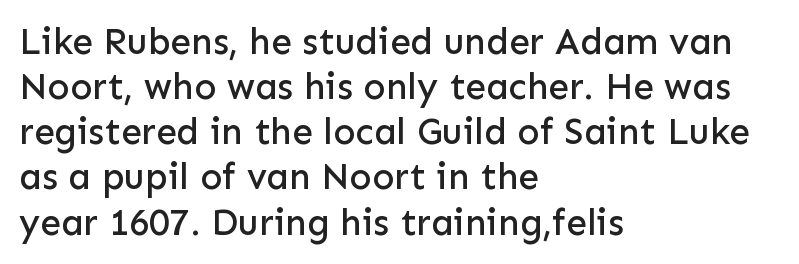
The image shows 37 px sans-serif type, upright; set left-aligned, line spacing 1.22x, normal letter spacing, not underlined; low stroke contrast and a medium x-height.
